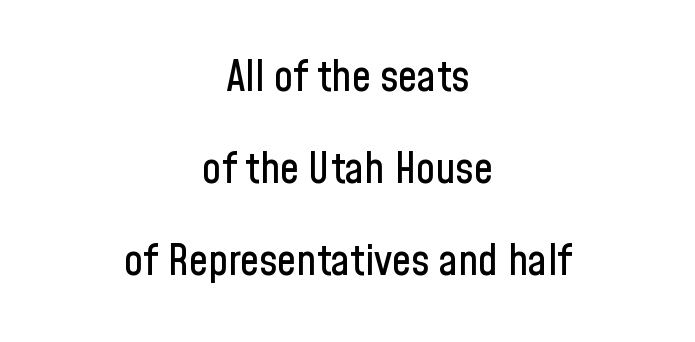
The image shows 43 px condensed sans-serif type, upright; set centered, loose line spacing (2.14x), normal letter spacing, not underlined; low stroke contrast and a medium x-height.
